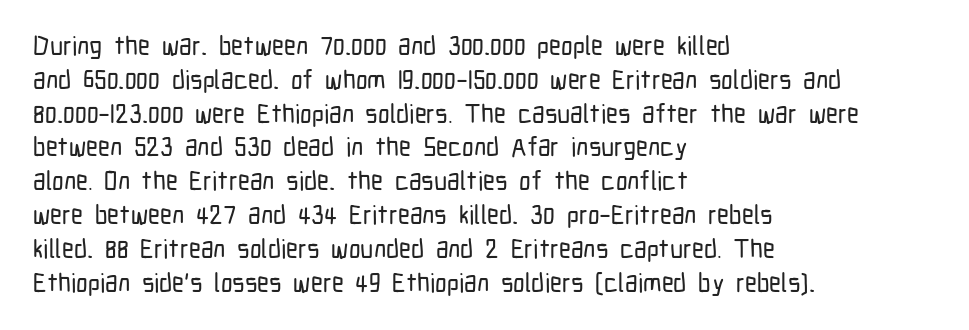
Q: Is the text italic (slanted)? A: No, it is upright.
Q: Is the text underlined? A: No.
Q: How is the paragraph aligned? A: Left-aligned.
Q: Is the spacing between letters normal or unusually wide? A: Normal.
Q: Is the spacing between lines tight, normal or loose? A: Normal.
